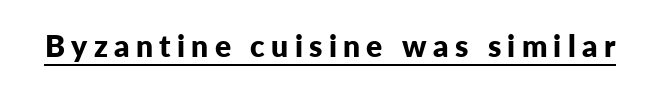
Q: Is the text bold? A: Yes.
Q: Is the text italic (slanted)? A: No, it is upright.
Q: Is the typeface a serif or a sans-serif typeface? A: Sans-serif.
Q: Is the text underlined? A: Yes.
Q: Is the spacing between letters normal or unusually wide? A: Unusually wide.
Q: Width (condensed, normal, or wide)? A: Normal.
Q: Stroke contrast? A: Low.
Q: x-height? A: Medium.
Q: Monospaced? A: No.
